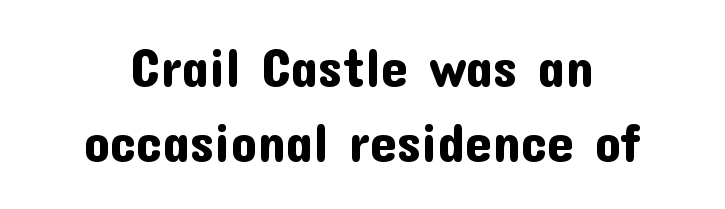
The image shows 53 px sans-serif type, upright; set normal line spacing (1.42x), normal letter spacing, not underlined; low stroke contrast and a medium x-height.
